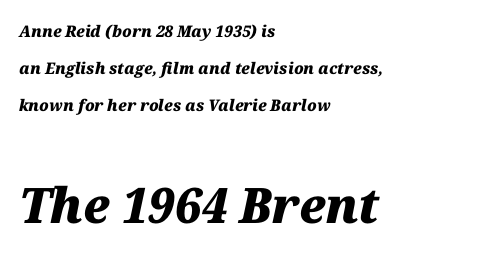
The image shows 49 px heavy type, italic (leaning right); set left-aligned, loose line spacing (2.32x), normal letter spacing, not underlined; the second (bottom) block is 3.06x larger; medium stroke contrast and a medium x-height.
